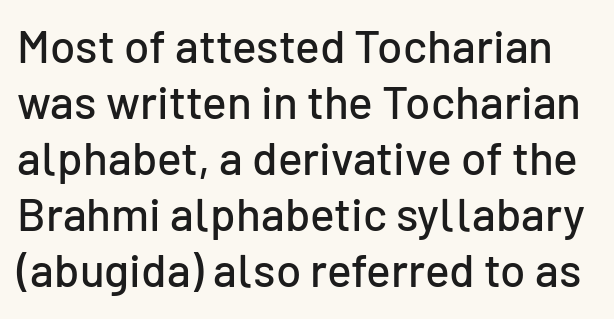
{"serif": "no", "italic": "no", "width": "normal", "stroke_contrast": "low", "x_height": "medium", "monospaced": "no", "underline": "no", "line_spacing_ratio": 1.22, "letter_spacing": "normal", "letter_spacing_em": 0.0, "glyph_px": 46}
